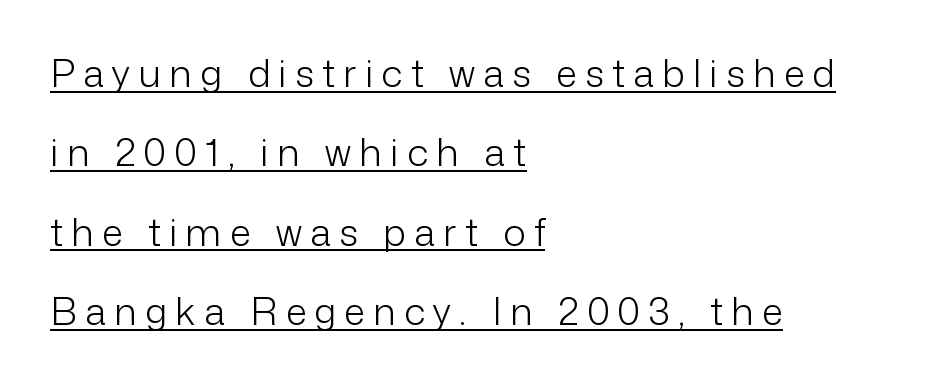
The typesetting does not lean heavy: it is not bold. Here the glyphs are tracked loosely, breaking word shapes into spaced letters. The letters carry no serifs — their stems end cleanly without finishing strokes. This sample trades compactness for vertical openness between lines. The lettering is marked with a stroke running underneath it.
